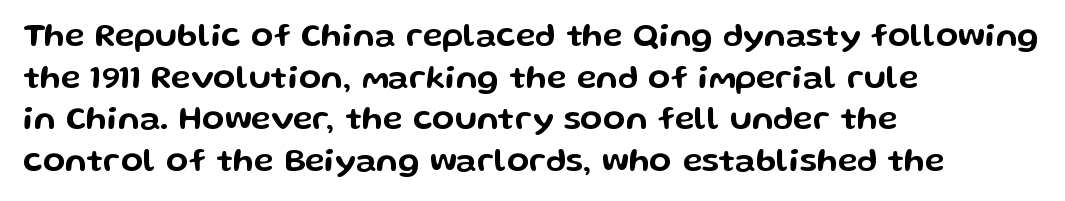
Q: Is the text italic (slanted)? A: No, it is upright.
Q: Is the typeface a serif or a sans-serif typeface? A: Sans-serif.
Q: Is the text underlined? A: No.
Q: How is the paragraph aligned? A: Left-aligned.
Q: Is the spacing between letters normal or unusually wide? A: Normal.
Q: Is the spacing between lines tight, normal or loose? A: Normal.
Q: Width (condensed, normal, or wide)? A: Wide.
Q: Stroke contrast? A: Low.
Q: x-height? A: Medium.
Q: Monospaced? A: No.
